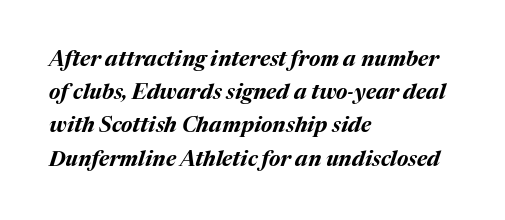
The image shows 21 px bold type, italic (leaning right); set left-aligned, normal line spacing (1.58x), normal letter spacing, not underlined.
